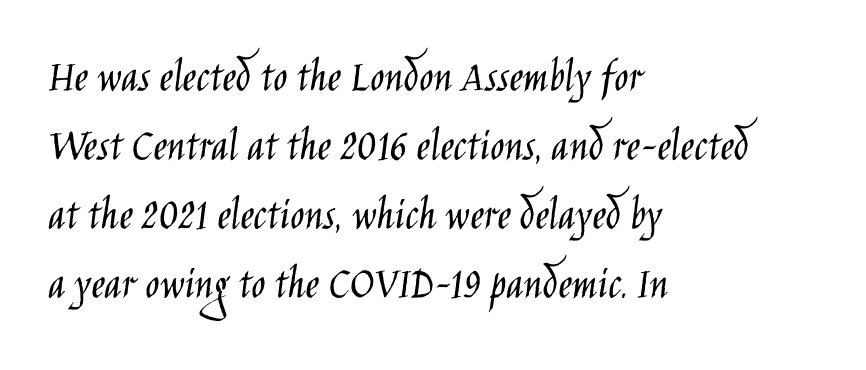
{"serif": "no", "bold": "no", "weight": "light", "width": "condensed", "stroke_contrast": "low", "x_height": "large", "monospaced": "no", "underline": "no", "align": "left", "line_spacing": "normal", "line_spacing_ratio": 1.47, "letter_spacing": "normal", "letter_spacing_em": 0.0, "glyph_px": 47}
